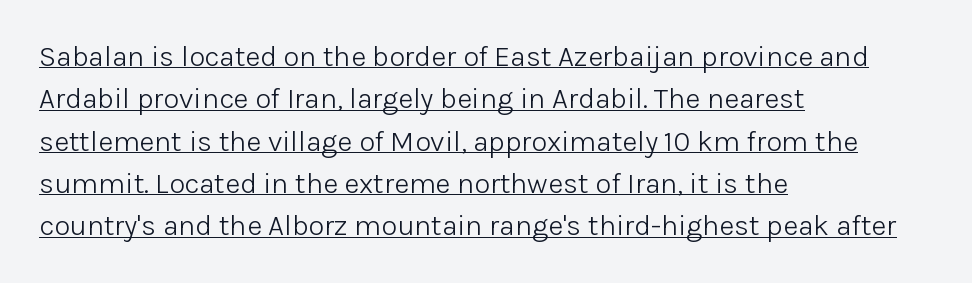
Q: Is the text bold? A: No.
Q: Is the text italic (slanted)? A: No, it is upright.
Q: Is the typeface a serif or a sans-serif typeface? A: Sans-serif.
Q: Is the text underlined? A: Yes.
Q: How is the paragraph aligned? A: Left-aligned.
Q: Is the spacing between letters normal or unusually wide? A: Normal.
Q: Is the spacing between lines tight, normal or loose? A: Normal.
Q: Width (condensed, normal, or wide)? A: Normal.
Q: Stroke contrast? A: Low.
Q: x-height? A: Medium.
Q: Monospaced? A: No.
